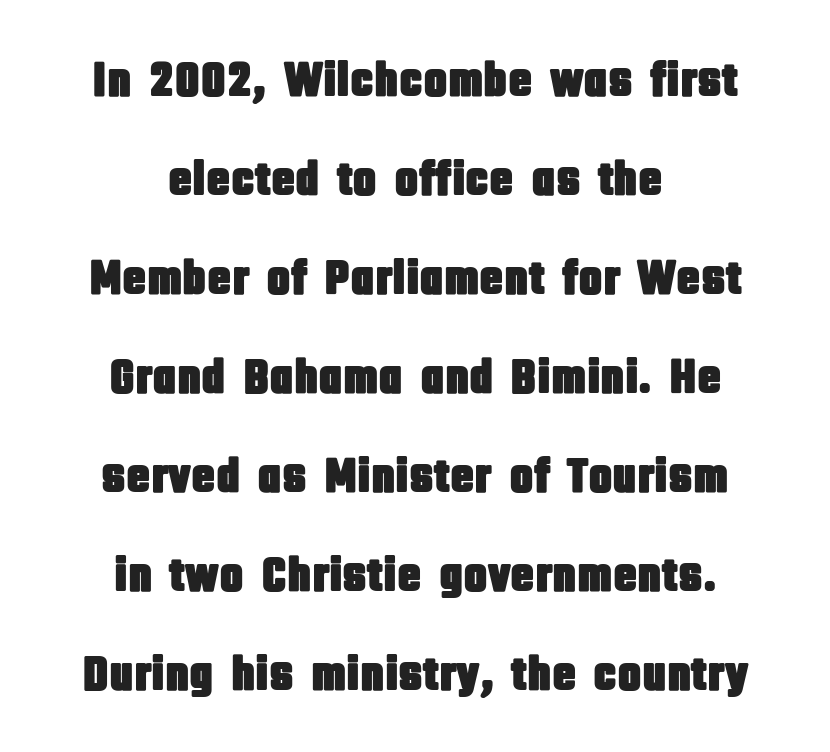
{"serif": "no", "italic": "no", "width": "condensed", "stroke_contrast": "low", "x_height": "large", "monospaced": "no", "underline": "no", "align": "center", "line_spacing": "loose", "line_spacing_ratio": 1.98, "letter_spacing": "normal", "letter_spacing_em": 0.0, "glyph_px": 50}
